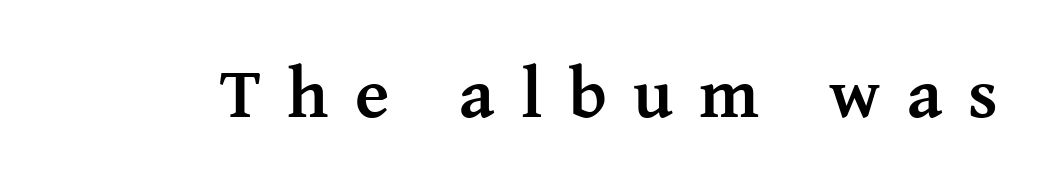
Q: Is the text bold? A: Yes.
Q: Is the text italic (slanted)? A: No, it is upright.
Q: Is the typeface a serif or a sans-serif typeface? A: Serif.
Q: Is the text underlined? A: No.
Q: Is the spacing between letters normal or unusually wide? A: Unusually wide.
Q: Width (condensed, normal, or wide)? A: Normal.
Q: Stroke contrast? A: Medium.
Q: x-height? A: Medium.
Q: Monospaced? A: No.
